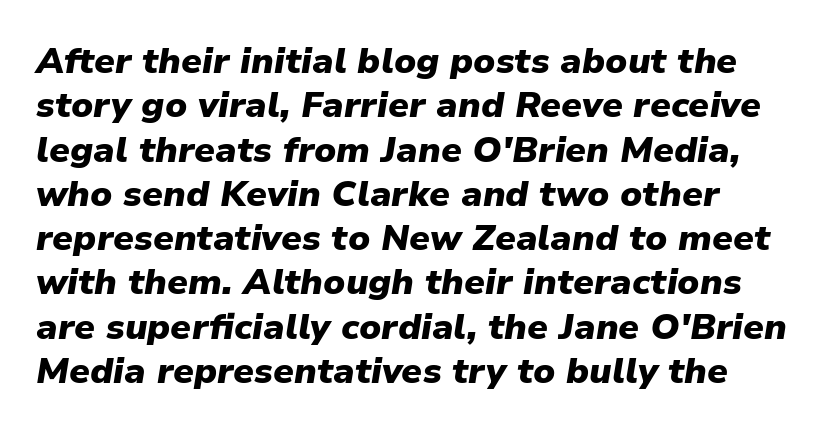
The image shows 36 px heavy type, italic (leaning right); set left-aligned, line spacing 1.23x, normal letter spacing, not underlined; low stroke contrast and a medium x-height.
